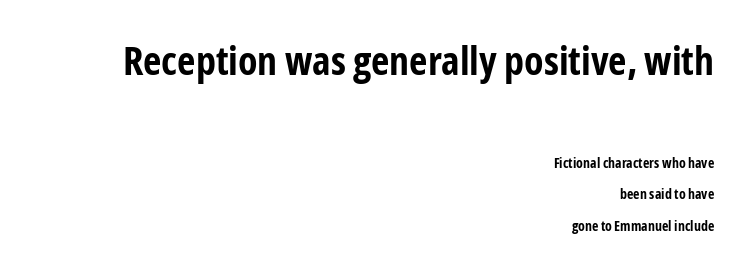
The image shows 40 px bold, condensed sans-serif type, upright; set right-aligned, loose line spacing (2.23x), normal letter spacing, not underlined; the first (top) block is 2.86x larger; low stroke contrast and a medium x-height.
